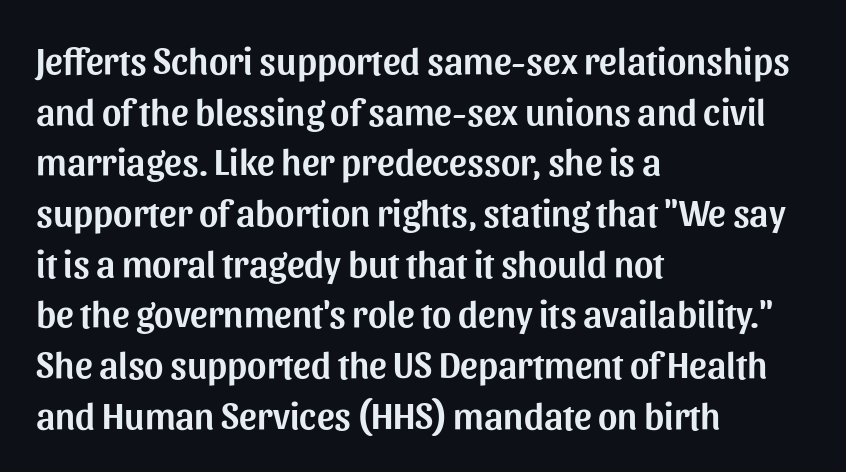
{"serif": "no", "italic": "no", "width": "normal", "stroke_contrast": "medium", "x_height": "medium", "monospaced": "no", "underline": "no", "align": "left", "line_spacing": "normal", "line_spacing_ratio": 1.37, "letter_spacing": "normal", "letter_spacing_em": 0.0, "glyph_px": 37}
